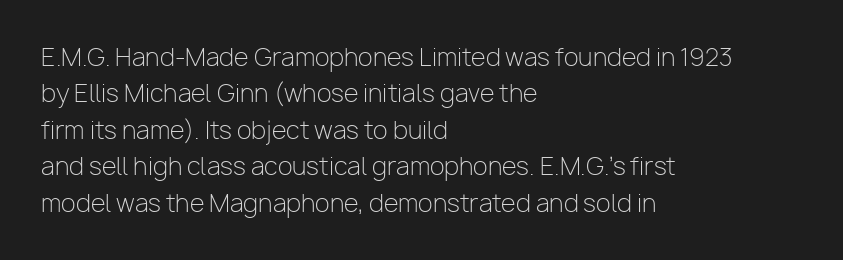
{"italic": "no", "bold": "no", "underline": "no", "align": "left", "line_spacing": "normal", "line_spacing_ratio": 1.52, "letter_spacing": "normal", "letter_spacing_em": 0.0, "glyph_px": 24}
